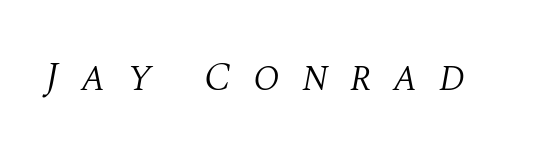
{"serif": "yes", "italic": "yes", "lean": "right", "slant_degrees": 10, "bold": "no", "weight": "light", "width": "normal", "stroke_contrast": "medium", "x_height": "large", "monospaced": "no", "underline": "no", "letter_spacing": "wide", "letter_spacing_em": 0.5, "glyph_px": 42}
